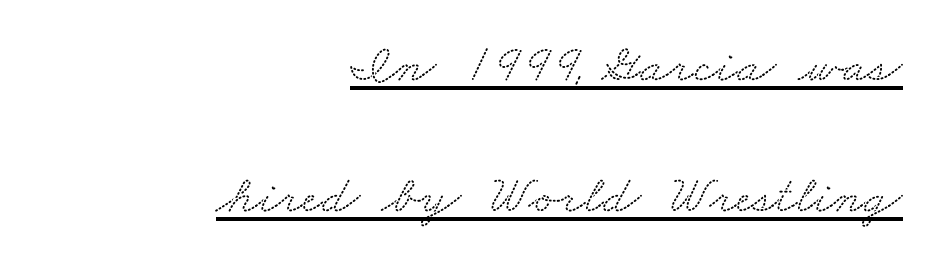
The image shows 54 px wide serif type; set right-aligned, loose line spacing (2.43x), normal letter spacing, underlined; low stroke contrast and a small x-height.
